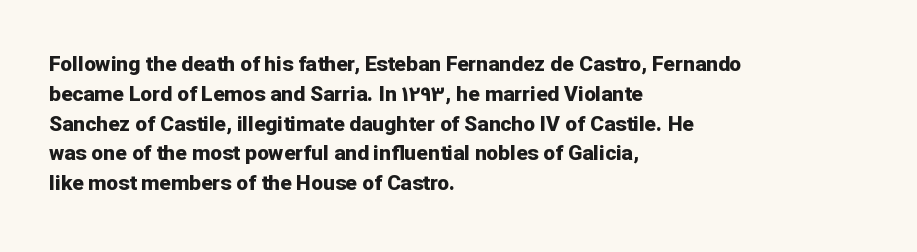
The image shows 21 px bold type, upright; set left-aligned, normal line spacing (1.42x), normal letter spacing, not underlined.
